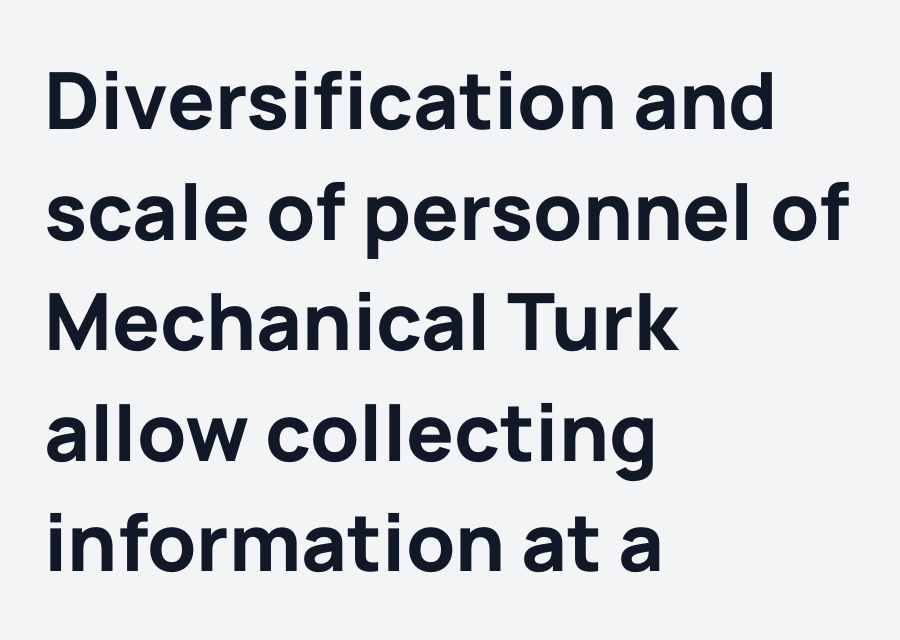
Q: Is the text bold? A: Yes.
Q: Is the text italic (slanted)? A: No, it is upright.
Q: Is the typeface a serif or a sans-serif typeface? A: Sans-serif.
Q: Is the text underlined? A: No.
Q: How is the paragraph aligned? A: Left-aligned.
Q: Is the spacing between letters normal or unusually wide? A: Normal.
Q: Is the spacing between lines tight, normal or loose? A: Normal.
Q: Width (condensed, normal, or wide)? A: Normal.
Q: Stroke contrast? A: Low.
Q: x-height? A: Medium.
Q: Monospaced? A: No.
